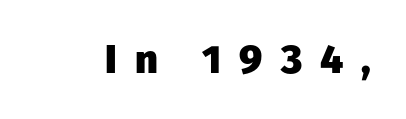
{"serif": "no", "italic": "no", "bold": "yes", "weight": "heavy", "width": "normal", "stroke_contrast": "low", "x_height": "medium", "monospaced": "no", "underline": "no", "letter_spacing": "wide", "letter_spacing_em": 0.45, "glyph_px": 40}
